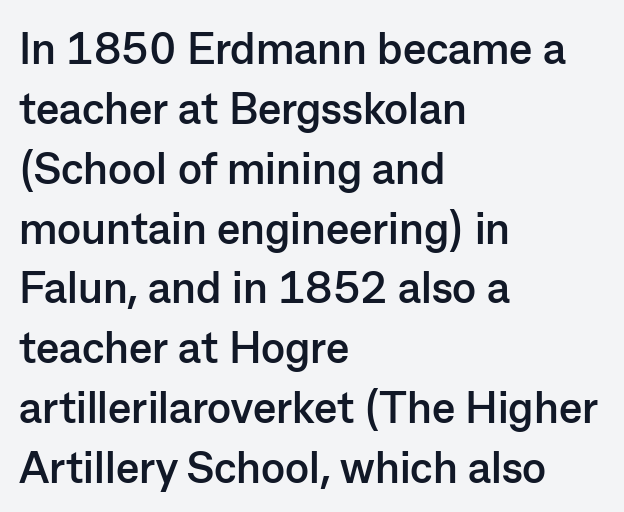
Q: Is the text bold? A: Yes.
Q: Is the text italic (slanted)? A: No, it is upright.
Q: Is the typeface a serif or a sans-serif typeface? A: Sans-serif.
Q: Is the text underlined? A: No.
Q: How is the paragraph aligned? A: Left-aligned.
Q: Is the spacing between letters normal or unusually wide? A: Normal.
Q: Is the spacing between lines tight, normal or loose? A: Normal.
Q: Width (condensed, normal, or wide)? A: Normal.
Q: Stroke contrast? A: Low.
Q: x-height? A: Medium.
Q: Monospaced? A: No.
